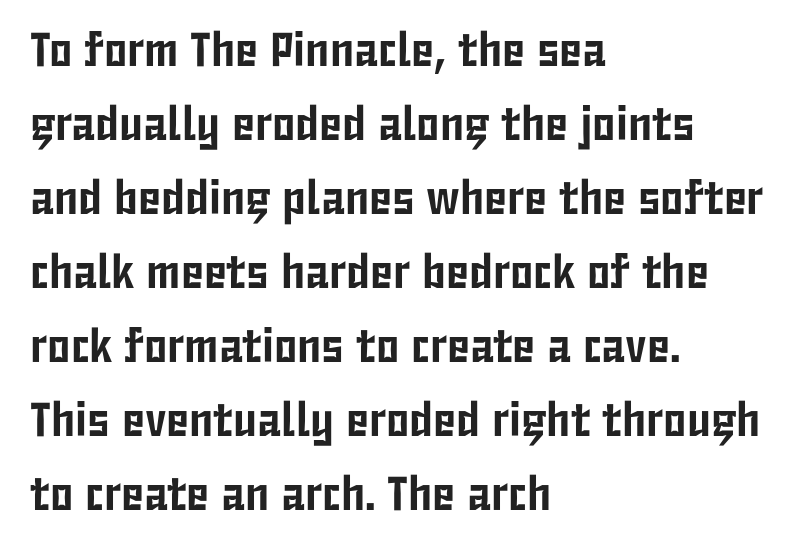
The image shows 48 px condensed sans-serif type, upright; set left-aligned, normal line spacing (1.54x), normal letter spacing, not underlined; low stroke contrast and a medium x-height.
